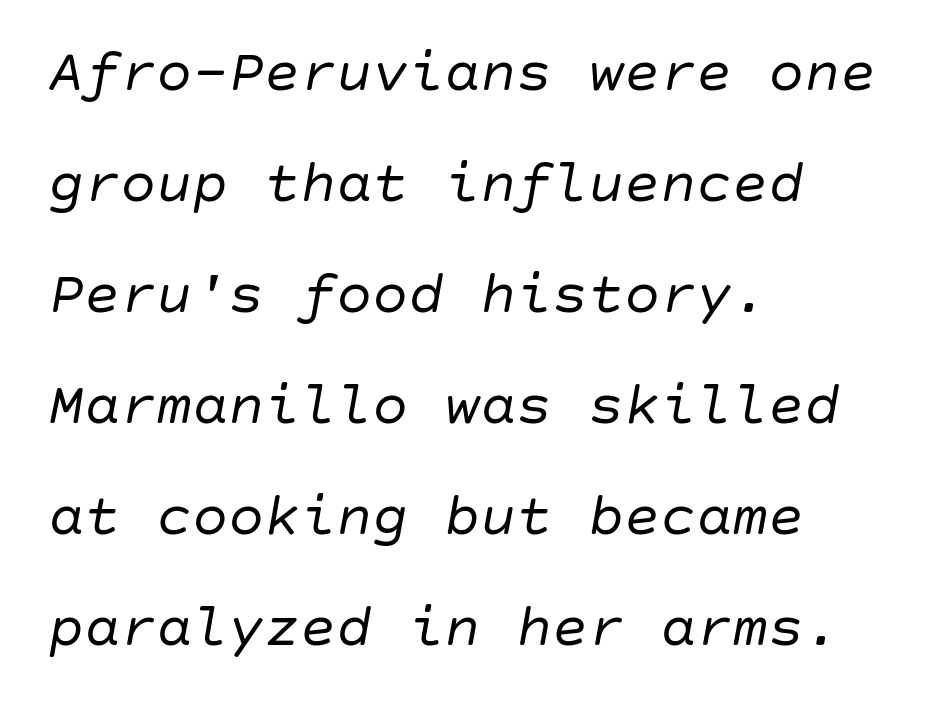
Q: Is the text bold? A: No.
Q: Is the text italic (slanted)? A: Yes, it leans right by about 10 degrees.
Q: Is the text underlined? A: No.
Q: How is the paragraph aligned? A: Left-aligned.
Q: Is the spacing between letters normal or unusually wide? A: Normal.
Q: Width (condensed, normal, or wide)? A: Normal.
Q: Stroke contrast? A: Low.
Q: x-height? A: Large.
